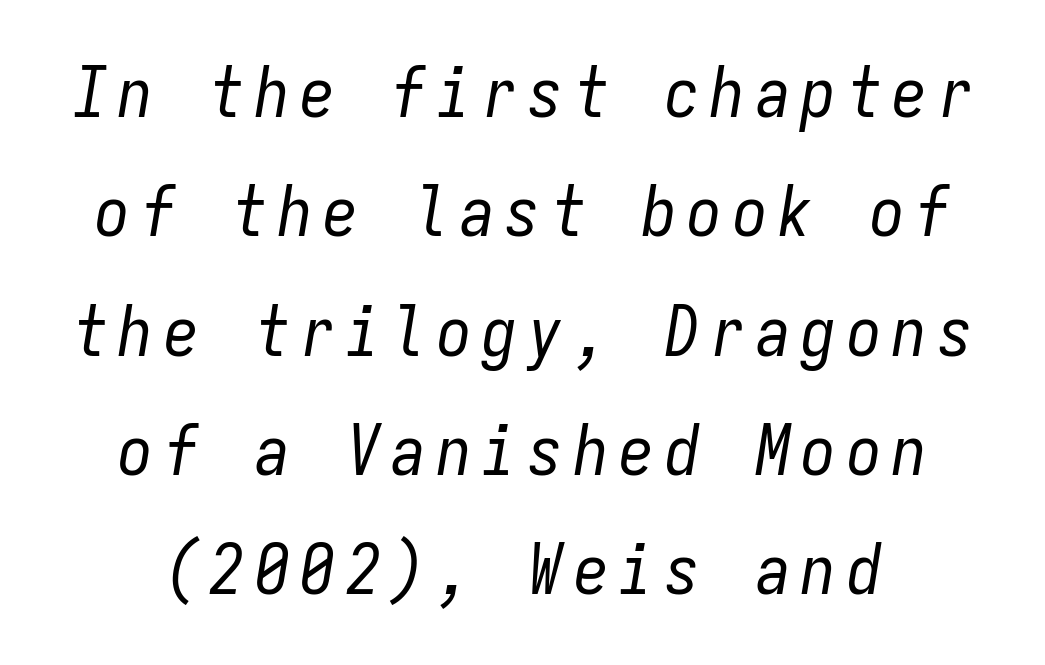
The image shows 69 px regular-weight, condensed type, italic (leaning right), monospaced; set line spacing 1.73x, not underlined; low stroke contrast and a medium x-height.
